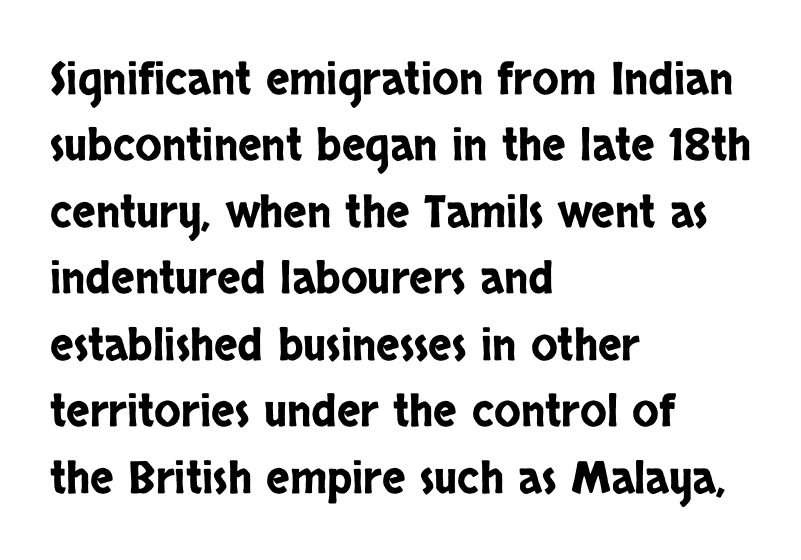
The image shows 44 px condensed sans-serif type, upright; set left-aligned, normal line spacing (1.51x), normal letter spacing, not underlined; low stroke contrast and a large x-height.
